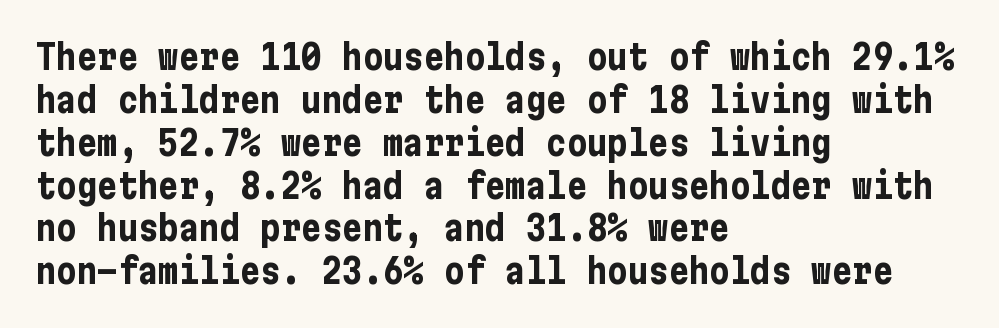
Italic: no, the glyphs are upright roman. These lines are composed in type without serifs. Is the letter spacing exaggerated? No — it looks like the ordinary default. The lines sit at an ordinary, default distance from one another. Line starts are locked; line ends wander.
